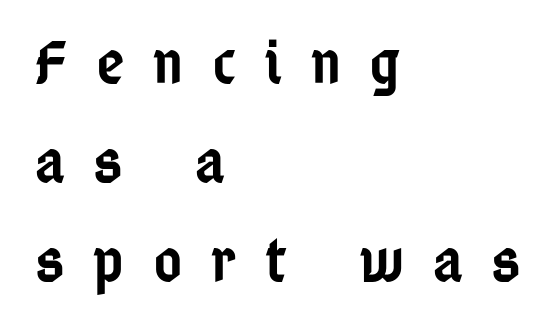
The image shows 62 px semibold, condensed sans-serif type, upright; set left-aligned, normal line spacing (1.6x), unusually wide letter spacing (+0.46 em), not underlined; low stroke contrast and a medium x-height.
